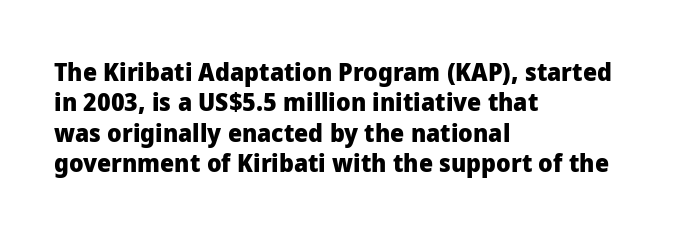
The image shows 25 px bold type, upright; set left-aligned, line spacing 1.22x, normal letter spacing, not underlined.
